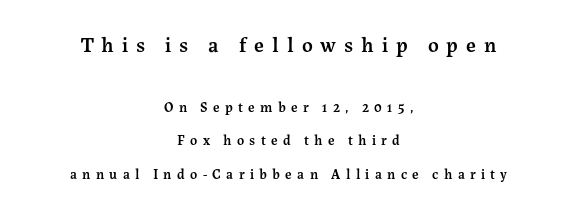
The image shows 21 px text type, upright; set centered, loose line spacing (2.42x), unusually wide letter spacing (+0.38 em), not underlined; the first (top) block is 1.5x larger.
